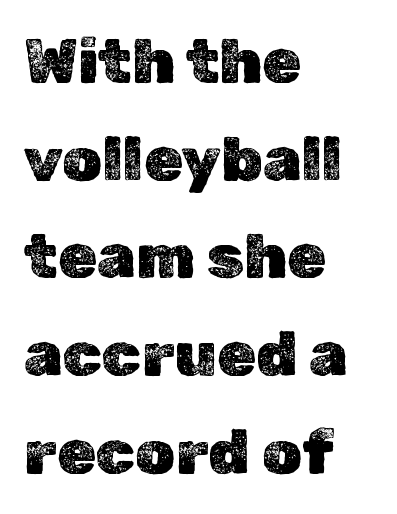
The image shows 63 px text type, upright; set left-aligned, normal line spacing (1.55x), normal letter spacing, not underlined; a medium x-height.
